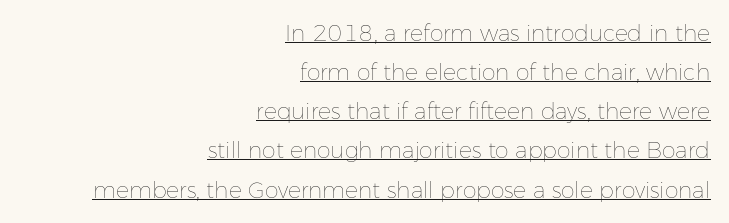
The image shows 22 px text type, upright; set right-aligned, line spacing 1.78x, normal letter spacing, underlined.
